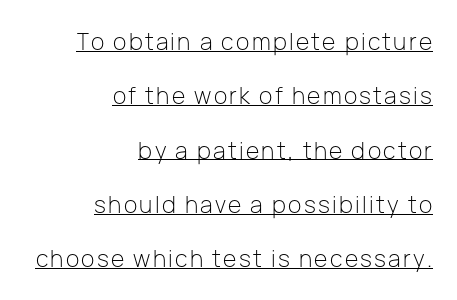
{"italic": "no", "bold": "no", "underline": "yes", "align": "right", "line_spacing": "loose", "line_spacing_ratio": 2.36, "glyph_px": 23}
